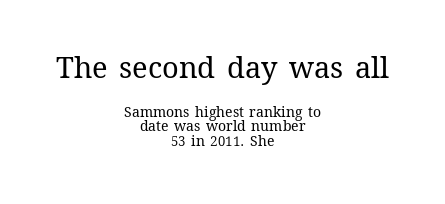
The rendering uses natural spacing where letterforms have individual widths. Underline: absent. If you squint, the top block still reads clearly — it's the larger of the two. The horizontal fit of the characters is conventional and even. Designer's note — italics off, roman on. Is this a heavy cut? Hardly; it is regular or lighter.
